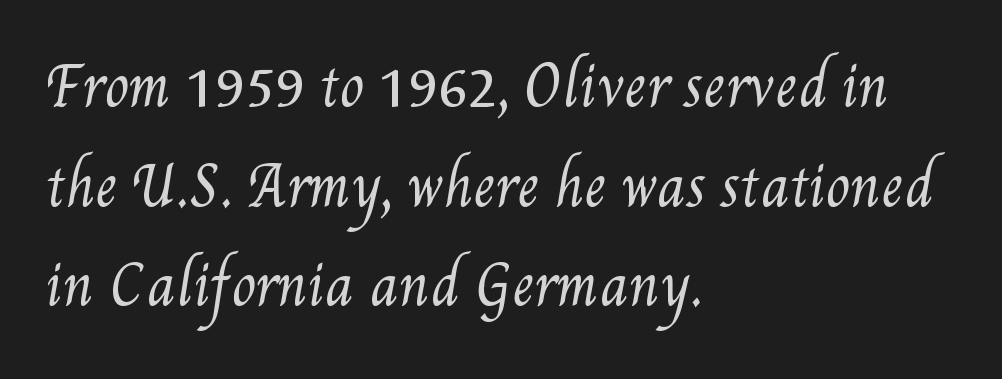
The image shows 55 px regular-weight, condensed type; set left-aligned, line spacing 1.81x, normal letter spacing, not underlined; medium stroke contrast and a small x-height.
